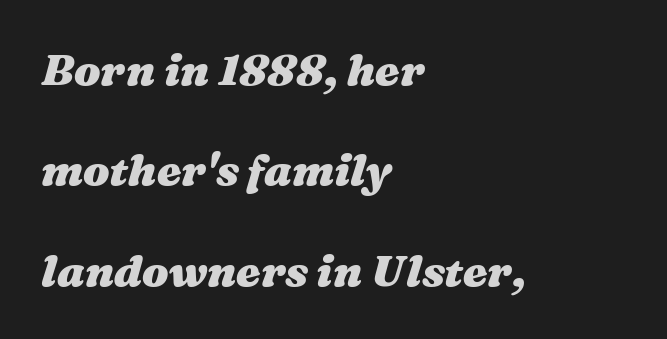
You'd pick this weight for a headline — it's a proper bold. This sample has the flowing, uneven cadence of proportional lettering. Leading is clearly above the norm, producing a sparse column. The letterforms sit shoulder to shoulder at normal distance. Italic: yes, the glyphs are oblique. The setting favours the left margin, as ordinary paragraphs usually do.
